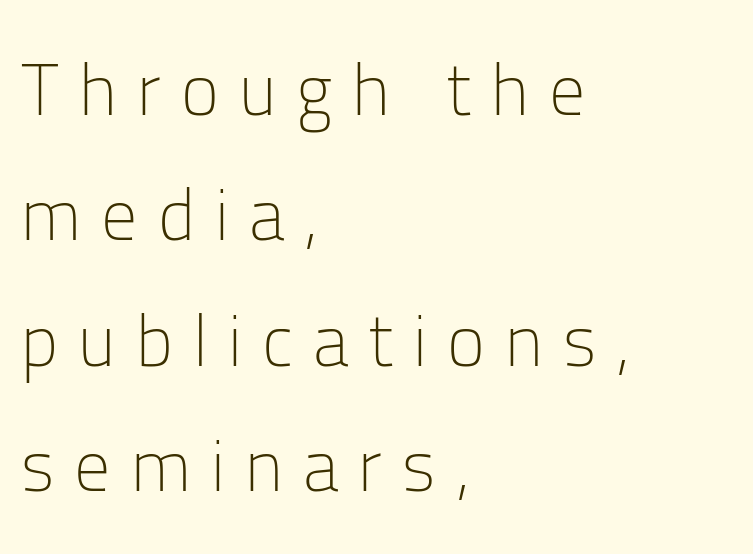
The image shows 72 px light sans-serif type, upright; set left-aligned, line spacing 1.74x, unusually wide letter spacing (+0.28 em), not underlined; low stroke contrast and a medium x-height.
